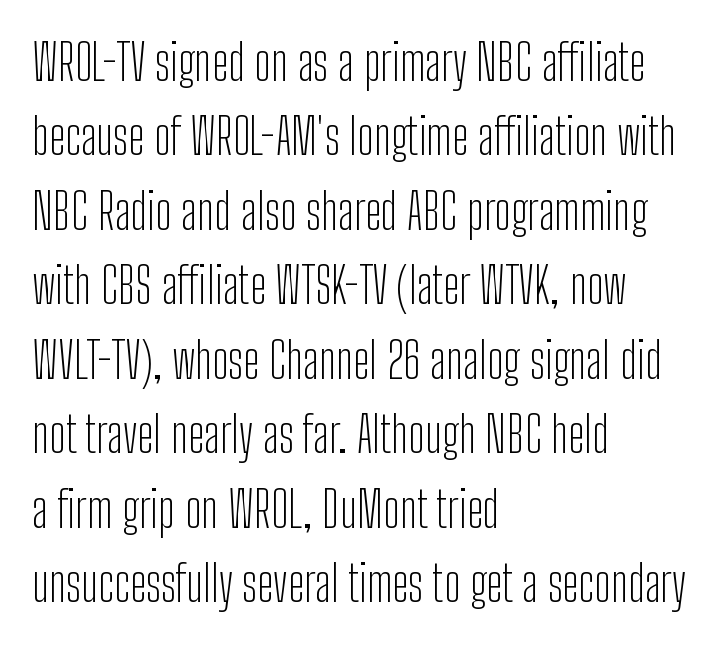
This is the regular roman posture of the typeface. You could not count columns in this text — the font is proportionally spaced. This is sans-serif lettering, the kind often seen on screens and signage. Has an underline been added? It has not. Line spacing here is normal. The letterforms sit shoulder to shoulder at normal distance.
